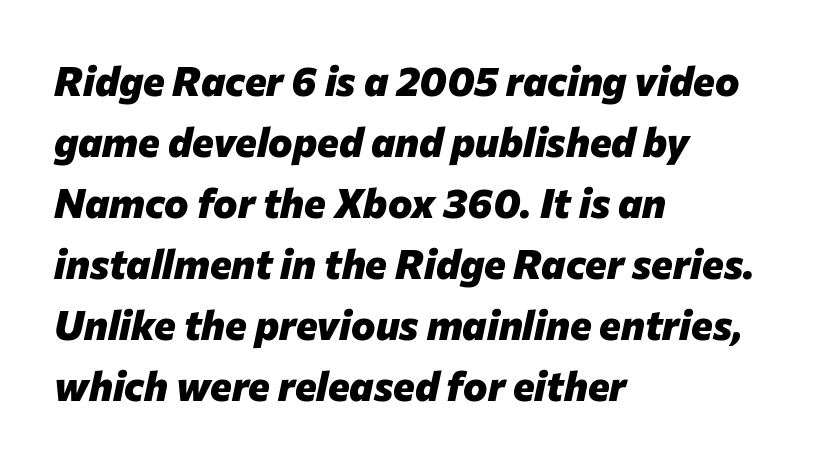
Quick note: interline space is typical. Proportional: the letters do not fall into vertical columns. The passage shown is not underscored anywhere. The lines are quadded left. Compared with ordinary roman type, these characters are visibly tilted. Look at the stroke-to-counter ratio: heavy, a bold.
